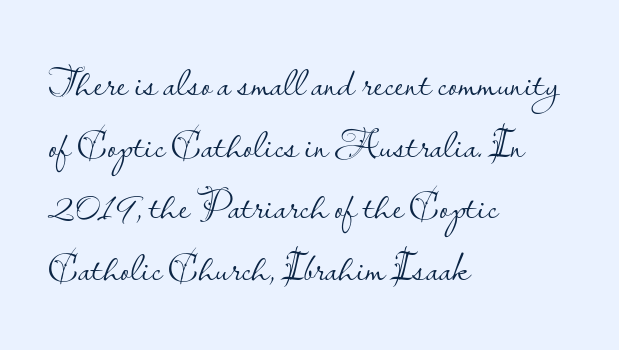
The image shows 42 px light sans-serif type; set left-aligned, normal line spacing (1.47x), normal letter spacing, not underlined; low stroke contrast and a small x-height.
